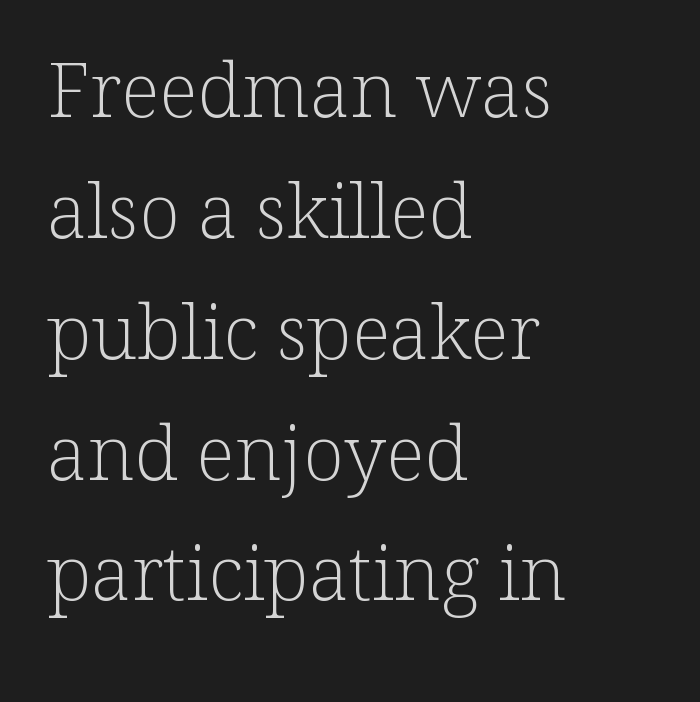
Here the designer chose a conventional face with non-uniform glyph widths. One-word summary of the alignment: left. What kind of face is this? One with serifs. Summary of vertical rhythm: regular, with standard interline spacing. No italicization has been applied; the sample stays upright.
